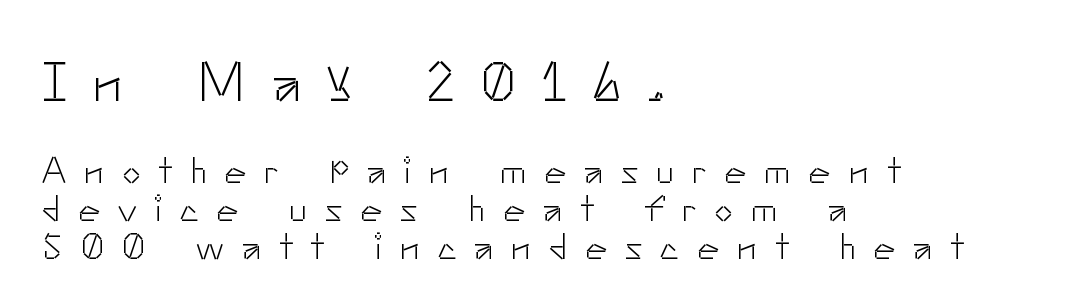
The image shows 55 px light sans-serif type, upright; set left-aligned, tight line spacing (1.03x), unusually wide letter spacing (+0.48 em), not underlined; the first (top) block is 1.49x larger; low stroke contrast and a small x-height.
